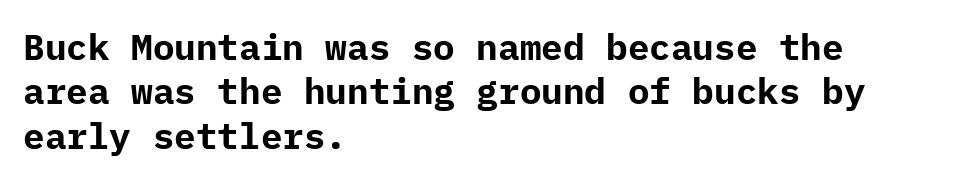
{"serif": "no", "italic": "no", "bold": "yes", "weight": "bold", "width": "normal", "stroke_contrast": "low", "x_height": "medium", "underline": "no", "align": "left", "line_spacing_ratio": 1.23, "letter_spacing": "normal", "letter_spacing_em": 0.0, "glyph_px": 36}
